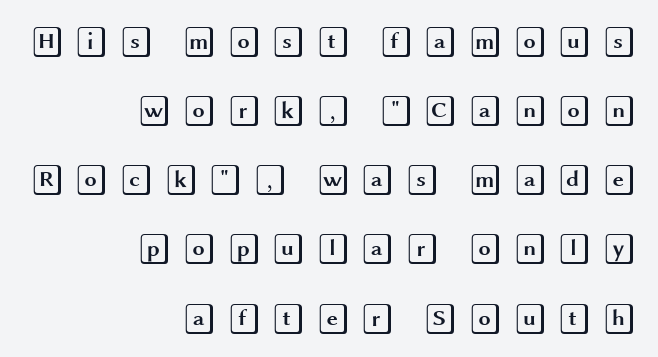
Q: Is the text italic (slanted)? A: No, it is upright.
Q: Is the text underlined? A: No.
Q: How is the paragraph aligned? A: Right-aligned.
Q: Is the spacing between letters normal or unusually wide? A: Unusually wide.
Q: Is the spacing between lines tight, normal or loose? A: Loose.
Q: Width (condensed, normal, or wide)? A: Wide.
Q: x-height? A: Large.
